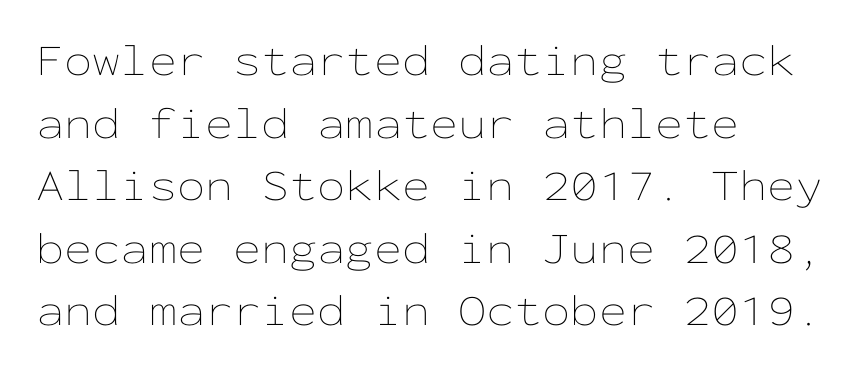
Tracking here is standard; glyphs follow each other at the usual distance. Here the designer chose a console-style face with uniform glyph widths. How would I describe the line gaps? Plain and ordinary. Anything drawn beneath the words? Only blank space.
